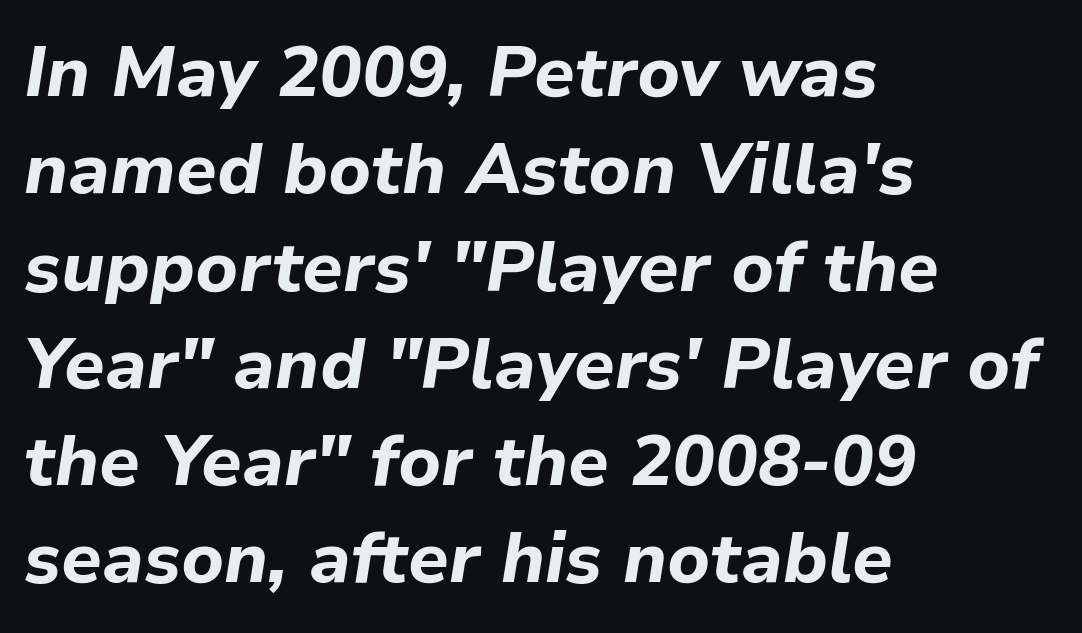
Horizontally, the lines are justified to the leading edge only. Character widths vary here, with narrow letters taking less room than wide ones. Each new line begins a customary step beneath the previous one. Every letter is thick-stroked: bold, no question. Here the glyphs are tracked normally, forming tight word shapes. Check under the words: just untouched page.
